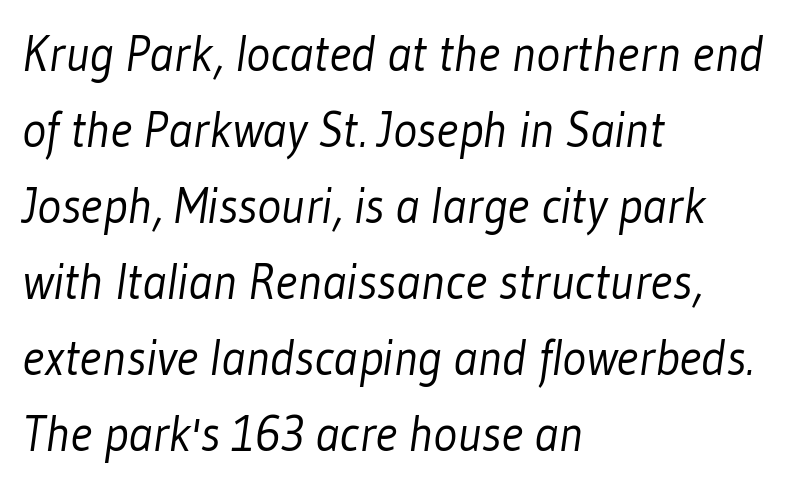
Descender tails drop into unmarked territory. Proportional: the letters do not fall into vertical columns. The tracking reads as untouched default to a designer's eye. Normally led — the rows are evenly, conventionally spaced. The text was rendered using a sans face with plain stroke endings.
